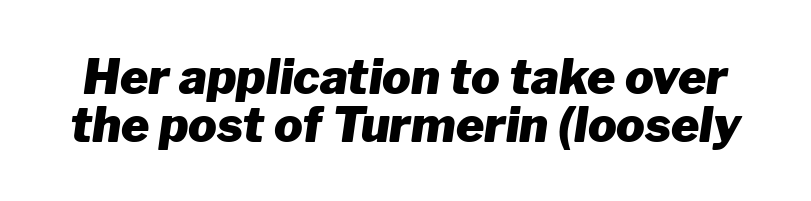
Q: Is the text bold? A: Yes.
Q: Is the text italic (slanted)? A: Yes, it leans right by about 8 degrees.
Q: Is the text underlined? A: No.
Q: Is the spacing between letters normal or unusually wide? A: Normal.
Q: Is the spacing between lines tight, normal or loose? A: Tight.
Q: Width (condensed, normal, or wide)? A: Normal.
Q: Stroke contrast? A: Low.
Q: x-height? A: Medium.
Q: Monospaced? A: No.
